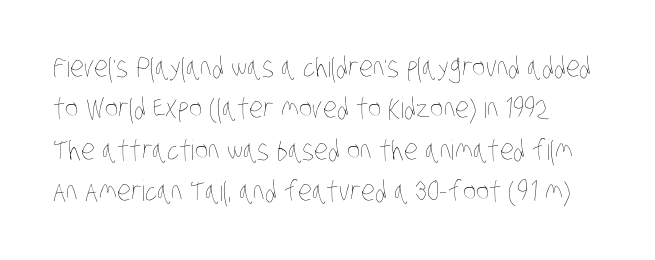
Q: Is the text bold? A: No.
Q: Is the text underlined? A: No.
Q: Is the spacing between letters normal or unusually wide? A: Normal.
Q: Is the spacing between lines tight, normal or loose? A: Normal.
Q: Width (condensed, normal, or wide)? A: Condensed.
Q: Stroke contrast? A: Low.
Q: x-height? A: Large.
Q: Monospaced? A: No.
